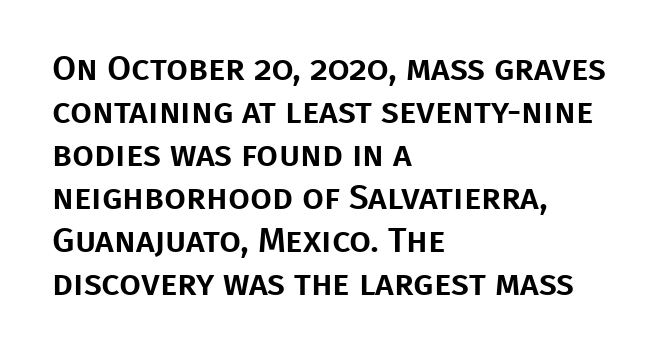
The passage shown is typeset with a sans-serif family. Looks like regular typesetting: each glyph gets only the width it needs. Spacing between characters is what you'd get straight out of the box. Words float on clear page, feet unadorned. The lines in this sample share a left origin and differ only in where they stop. In terms of posture, this sample is upright.
